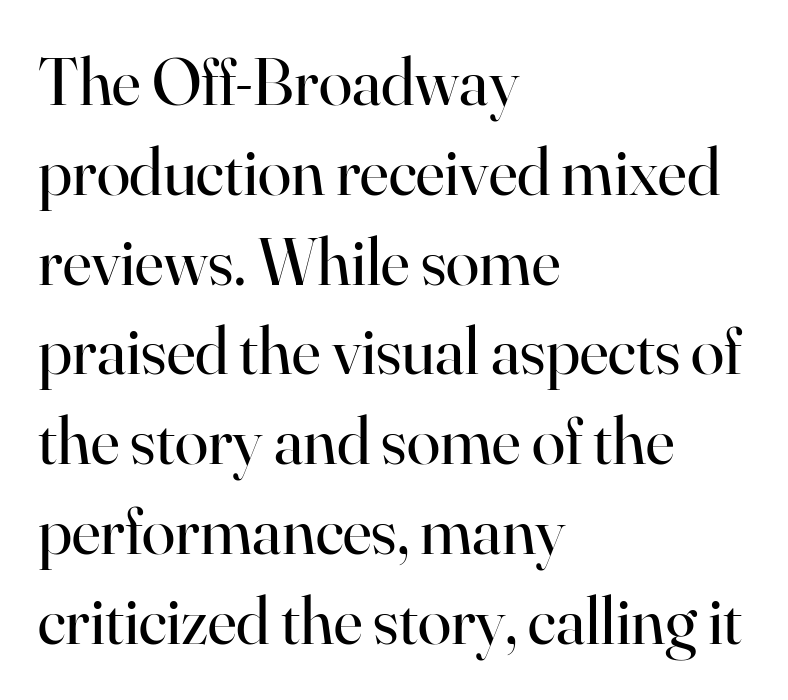
If you drew a line through each stem, it would be perfectly vertical. Quick note: underline off. You could not count columns in this text — the font is proportionally spaced. Check where the strokes stop: tiny serifs finish them off. Letters have the restrained weight of plain body copy at most.
